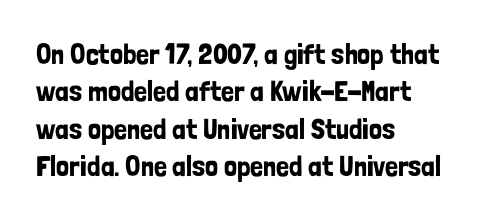
Descenders are the only things crossing below the line. Rendered with straight, roman letterforms. The letters advance in unequal steps, a hallmark of proportional type. The gaps between neighbouring characters are ordinary and unremarkable. Are there feet on the stems? There aren't — it's a sans.
